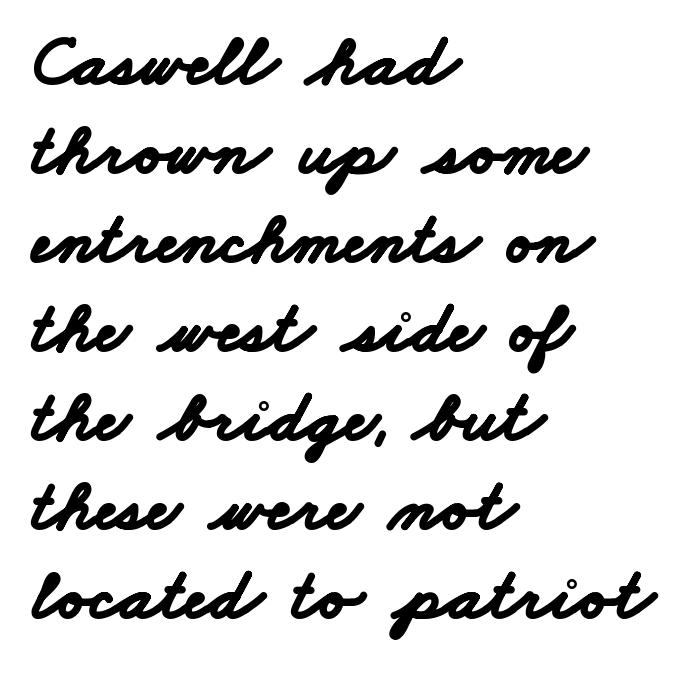
Q: Is the text bold? A: Yes.
Q: Is the typeface a serif or a sans-serif typeface? A: Sans-serif.
Q: Is the text underlined? A: No.
Q: How is the paragraph aligned? A: Left-aligned.
Q: Is the spacing between letters normal or unusually wide? A: Normal.
Q: Width (condensed, normal, or wide)? A: Wide.
Q: Stroke contrast? A: Low.
Q: x-height? A: Small.
Q: Monospaced? A: No.
